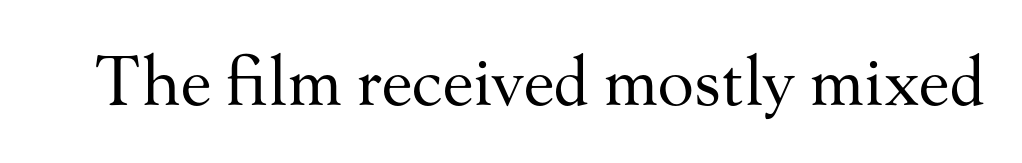
Q: Is the text bold? A: No.
Q: Is the text italic (slanted)? A: No, it is upright.
Q: Is the typeface a serif or a sans-serif typeface? A: Serif.
Q: Is the text underlined? A: No.
Q: Is the spacing between letters normal or unusually wide? A: Normal.
Q: Width (condensed, normal, or wide)? A: Normal.
Q: Stroke contrast? A: Medium.
Q: x-height? A: Small.
Q: Monospaced? A: No.
